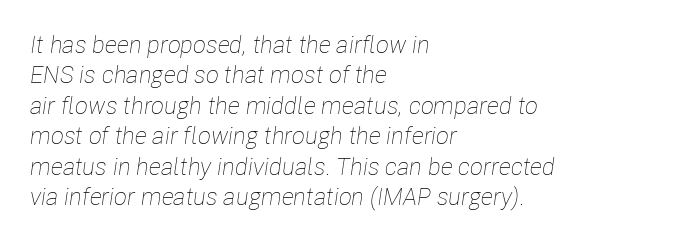
The image shows 24 px text type, italic (leaning right); set left-aligned, normal line spacing (1.27x), normal letter spacing, not underlined.
